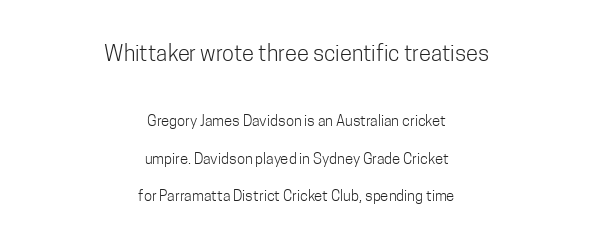
The earlier block is typeset at a bigger size than the later block. Vertical stems look standard width or narrower in stroke. Honestly, the rows look like they've been pulled way apart. Rendered with straight, roman letterforms. Centered paragraph, ragged on both sides.
